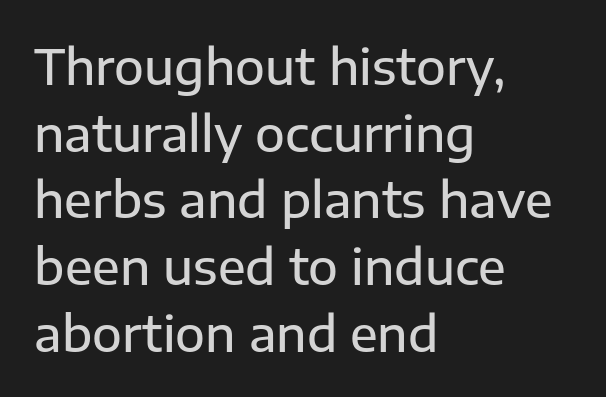
Q: Is the text italic (slanted)? A: No, it is upright.
Q: Is the typeface a serif or a sans-serif typeface? A: Sans-serif.
Q: Is the text underlined? A: No.
Q: How is the paragraph aligned? A: Left-aligned.
Q: Is the spacing between letters normal or unusually wide? A: Normal.
Q: Is the spacing between lines tight, normal or loose? A: Normal.
Q: Width (condensed, normal, or wide)? A: Normal.
Q: Stroke contrast? A: Low.
Q: x-height? A: Medium.
Q: Monospaced? A: No.
